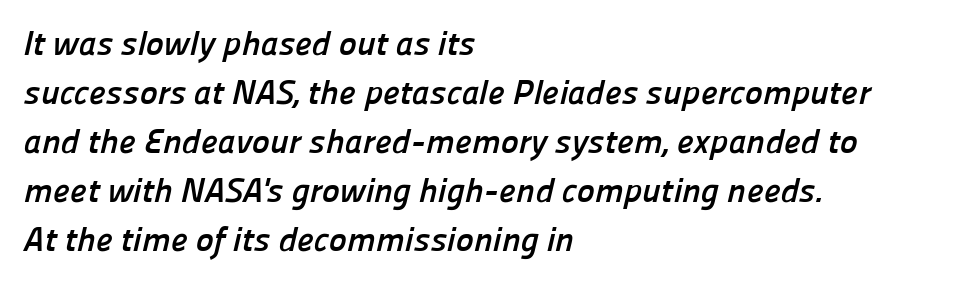
The lines are quadded left. Do the characters align in a grid? No, the font is proportional. Has an underline been added? It has not. Heavy, bold letterforms. Observe the ordinary spacing: letters are neighbours, not strangers.
